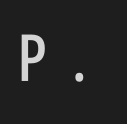
Q: Is the text italic (slanted)? A: No, it is upright.
Q: Is the typeface a serif or a sans-serif typeface? A: Sans-serif.
Q: Is the text underlined? A: No.
Q: Is the spacing between letters normal or unusually wide? A: Unusually wide.
Q: Width (condensed, normal, or wide)? A: Condensed.
Q: Stroke contrast? A: Low.
Q: x-height? A: Large.
Q: Monospaced? A: No.
